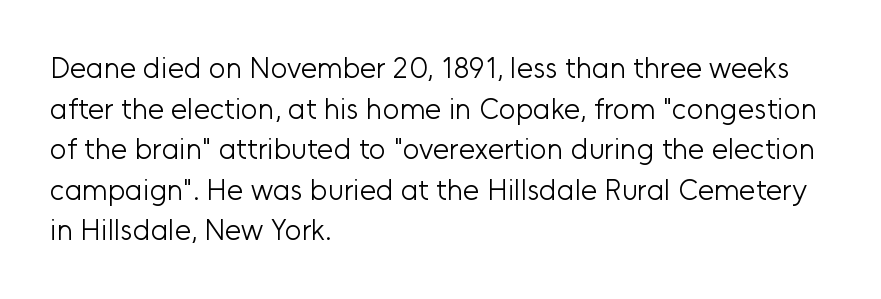
Q: Is the text bold? A: No.
Q: Is the text italic (slanted)? A: No, it is upright.
Q: Is the typeface a serif or a sans-serif typeface? A: Sans-serif.
Q: Is the text underlined? A: No.
Q: How is the paragraph aligned? A: Left-aligned.
Q: Is the spacing between letters normal or unusually wide? A: Normal.
Q: Is the spacing between lines tight, normal or loose? A: Normal.
Q: Width (condensed, normal, or wide)? A: Normal.
Q: Stroke contrast? A: Low.
Q: x-height? A: Medium.
Q: Monospaced? A: No.
